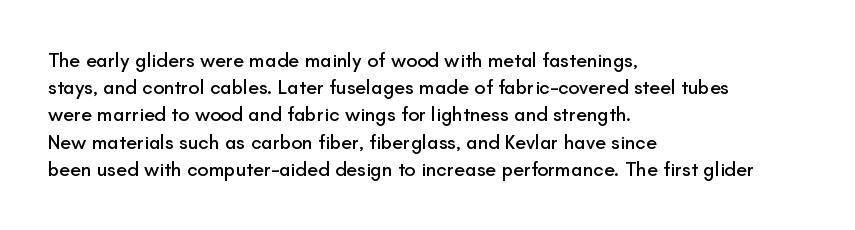
The image shows 20 px text type, upright; set left-aligned, normal line spacing (1.36x), normal letter spacing, not underlined.
